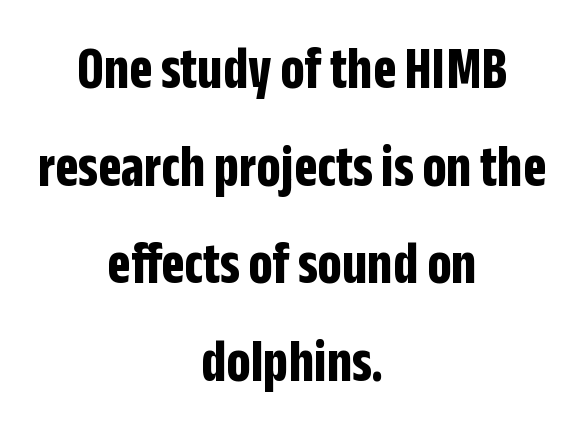
Italic? Not at all — the glyphs are vertical. The face used here is rendered with its standard letterfit. Varying glyph widths throughout — classic text-font behaviour. Look at the bottom of the vertical strokes: they stop flat, with no serifs. Line spacing here is normal.
